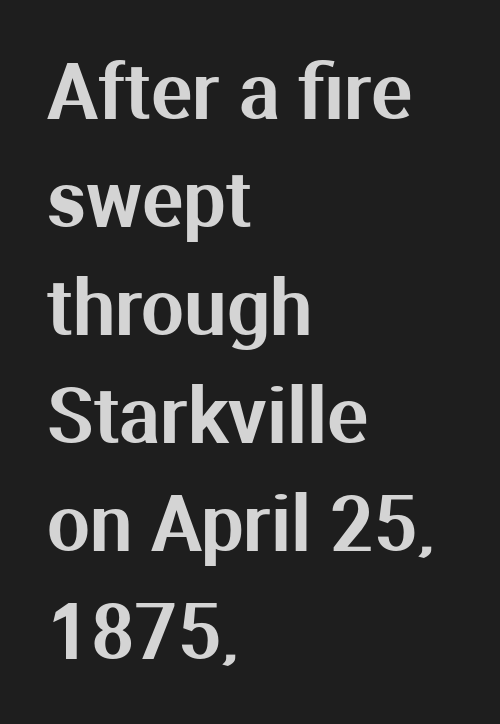
The image shows 76 px sans-serif type, upright; set left-aligned, normal line spacing (1.42x), normal letter spacing, not underlined; medium stroke contrast and a medium x-height.
